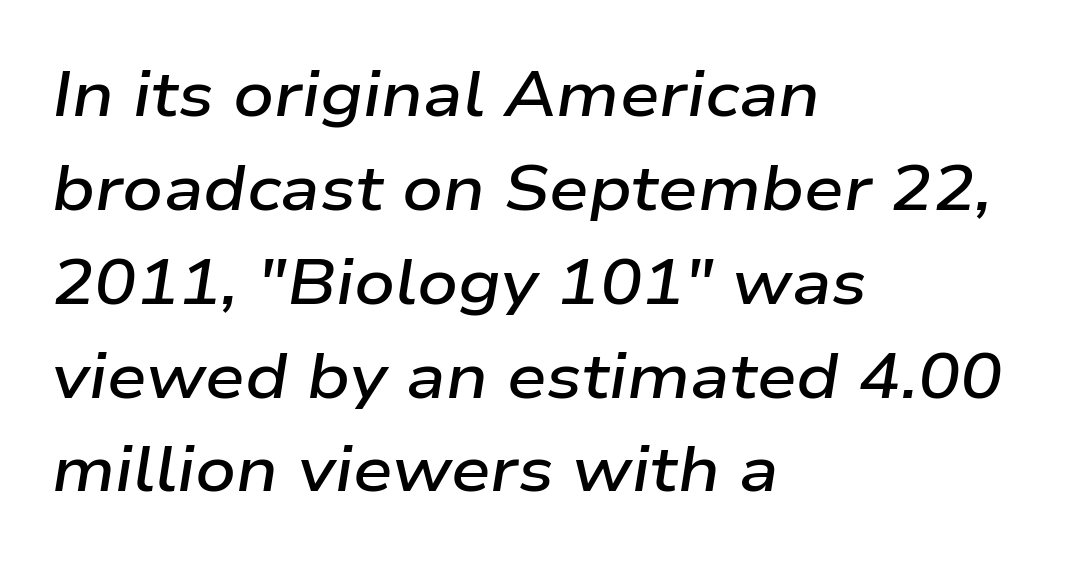
{"italic": "yes", "lean": "right", "slant_degrees": 9, "bold": "semi", "weight": "semibold", "width": "wide", "stroke_contrast": "low", "x_height": "medium", "monospaced": "no", "underline": "no", "align": "left", "line_spacing": "normal", "line_spacing_ratio": 1.49, "letter_spacing": "normal", "letter_spacing_em": 0.0, "glyph_px": 63}
